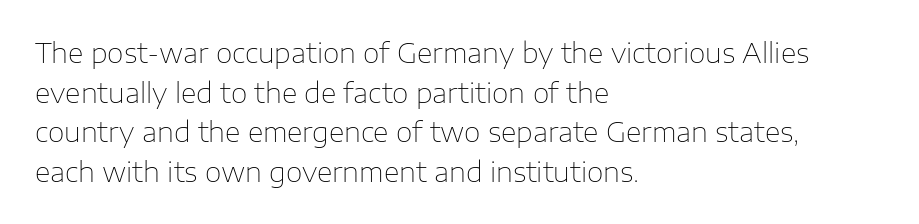
{"italic": "no", "bold": "no", "underline": "no", "align": "left", "line_spacing": "normal", "line_spacing_ratio": 1.47, "letter_spacing": "normal", "letter_spacing_em": 0.0, "glyph_px": 27}
